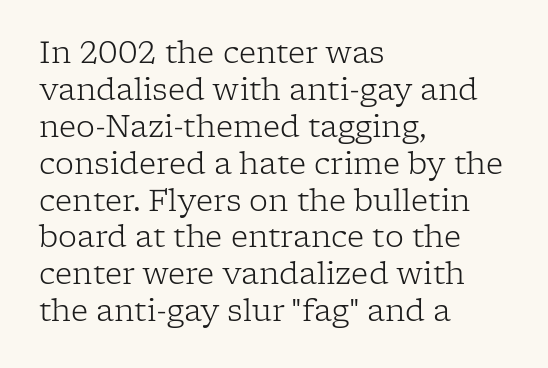
The image shows 30 px light serif type, upright; set left-aligned, line spacing 1.23x, normal letter spacing, not underlined; low stroke contrast and a medium x-height.
